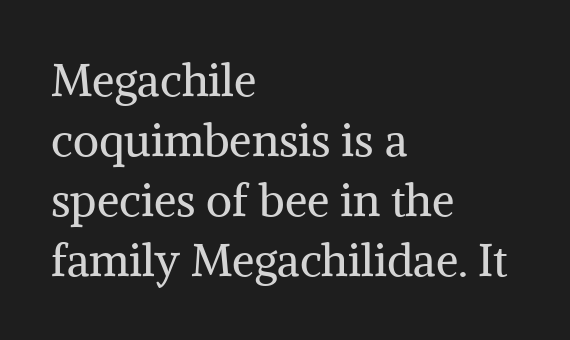
The image shows 45 px regular-weight serif type, upright; set left-aligned, normal line spacing (1.33x), normal letter spacing, not underlined; medium stroke contrast and a medium x-height.
